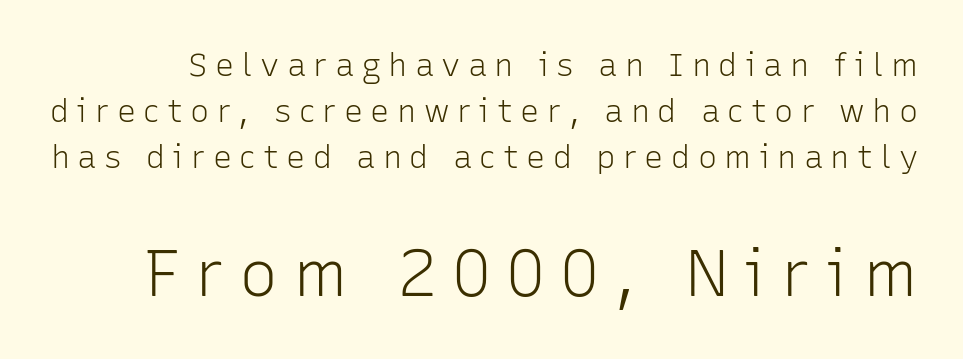
The cut favours lightness, reaching ordinary text weight at its darkest. A typesetter would call this proportional, since set widths differ per character. The more generous point size was reserved for the lower chunk. Font category for this specimen: sans-serif. A bare baseline throughout the passage.
